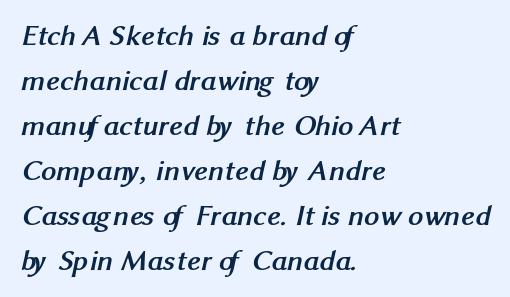
{"serif": "no", "bold": "yes", "weight": "semibold", "width": "normal", "stroke_contrast": "medium", "x_height": "medium", "monospaced": "no", "underline": "no", "align": "left", "line_spacing": "normal", "line_spacing_ratio": 1.5, "letter_spacing": "normal", "letter_spacing_em": 0.0, "glyph_px": 30}
